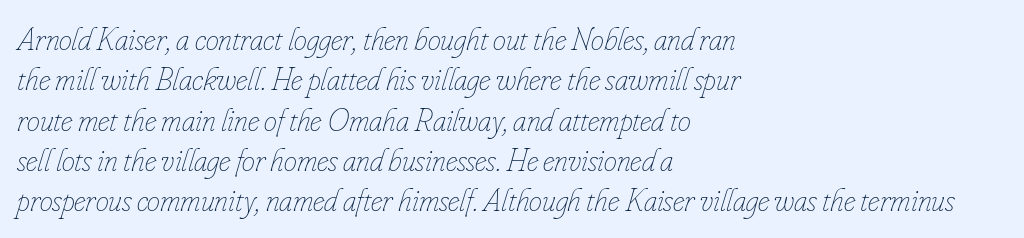
{"italic": "yes", "lean": "right", "slant_degrees": 16, "bold": "no", "weight": "thin", "width": "condensed", "stroke_contrast": "low", "x_height": "small", "monospaced": "no", "underline": "no", "align": "left", "line_spacing_ratio": 1.22, "letter_spacing": "normal", "letter_spacing_em": 0.0, "glyph_px": 33}
